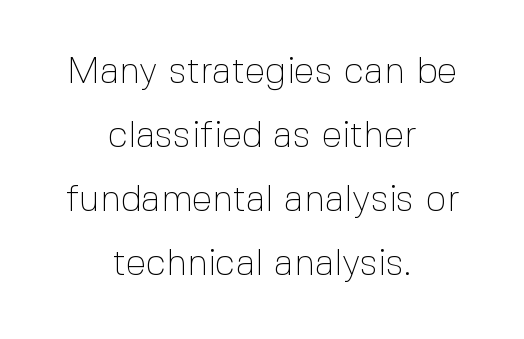
{"serif": "no", "italic": "no", "bold": "no", "weight": "thin", "width": "normal", "x_height": "medium", "monospaced": "no", "underline": "no", "align": "center", "line_spacing_ratio": 1.73, "letter_spacing": "normal", "letter_spacing_em": 0.0, "glyph_px": 37}
